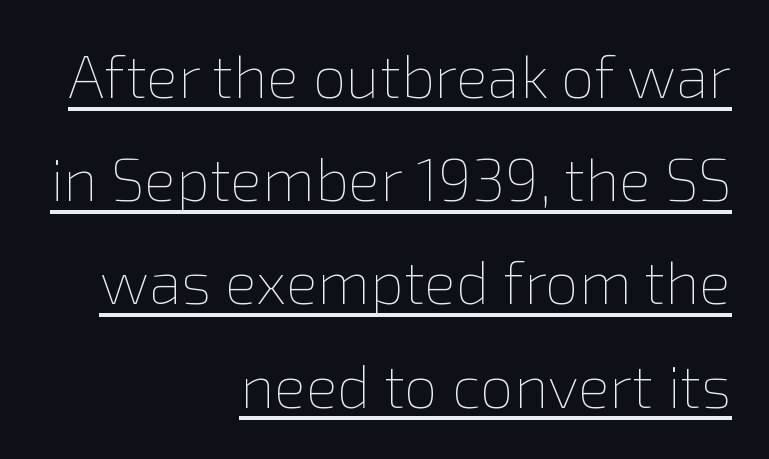
Q: Is the text bold? A: No.
Q: Is the text italic (slanted)? A: No, it is upright.
Q: Is the text underlined? A: Yes.
Q: How is the paragraph aligned? A: Right-aligned.
Q: Is the spacing between letters normal or unusually wide? A: Normal.
Q: Width (condensed, normal, or wide)? A: Normal.
Q: x-height? A: Medium.
Q: Monospaced? A: No.
